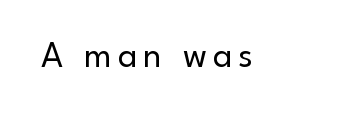
Q: Is the text bold? A: No.
Q: Is the text italic (slanted)? A: No, it is upright.
Q: Is the typeface a serif or a sans-serif typeface? A: Sans-serif.
Q: Is the text underlined? A: No.
Q: Width (condensed, normal, or wide)? A: Normal.
Q: Stroke contrast? A: Low.
Q: x-height? A: Small.
Q: Monospaced? A: No.
